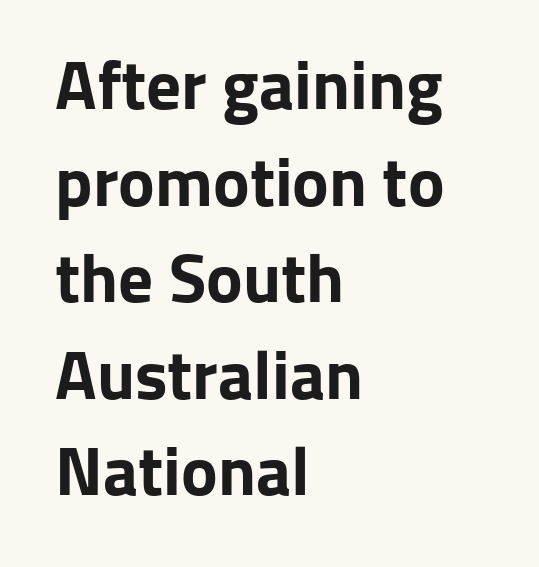
{"serif": "no", "italic": "no", "bold": "yes", "weight": "bold", "width": "normal", "stroke_contrast": "low", "x_height": "medium", "monospaced": "no", "underline": "no", "align": "left", "line_spacing": "normal", "line_spacing_ratio": 1.4, "letter_spacing": "normal", "letter_spacing_em": 0.0, "glyph_px": 69}
